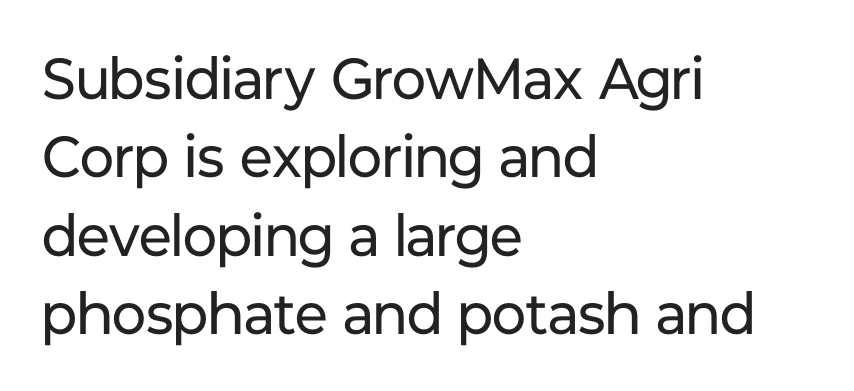
{"serif": "no", "italic": "no", "bold": "no", "weight": "regular", "width": "normal", "stroke_contrast": "low", "x_height": "medium", "monospaced": "no", "underline": "no", "align": "left", "line_spacing": "normal", "line_spacing_ratio": 1.35, "letter_spacing": "normal", "letter_spacing_em": 0.0, "glyph_px": 58}
